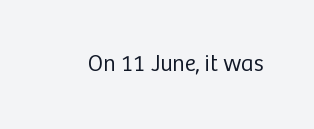
The type is set solid horizontally, with unmodified tracking. Words float on clear page, feet unadorned. A quiet, ordinary-to-light weight characterises the typeface. The type sits square on the baseline with zero lean.
